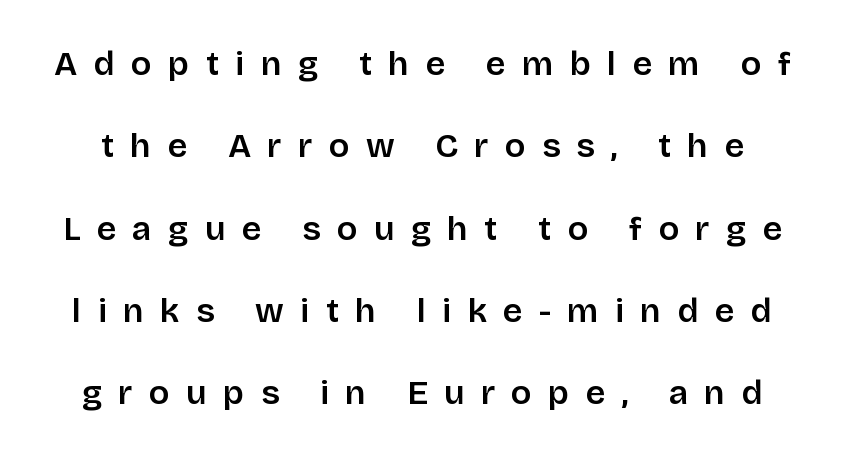
The image shows 34 px semibold sans-serif type, upright; set loose line spacing (2.42x), unusually wide letter spacing (+0.48 em), not underlined; low stroke contrast and a large x-height.
